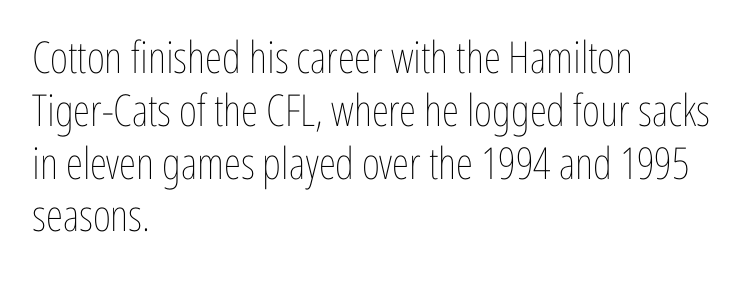
The image shows 44 px thin, condensed type, upright; set left-aligned, line spacing 1.2x, normal letter spacing, not underlined; low stroke contrast and a medium x-height.
